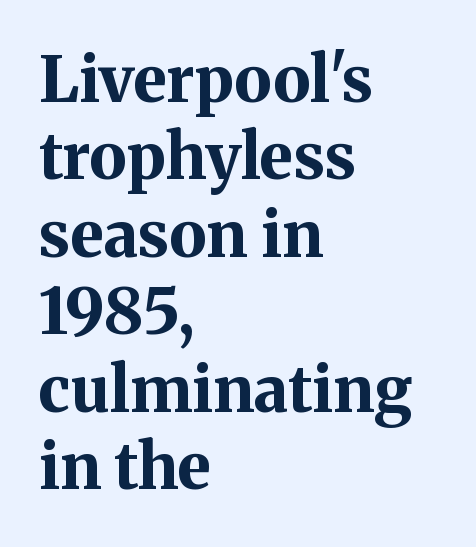
Q: Is the text bold? A: Yes.
Q: Is the text italic (slanted)? A: No, it is upright.
Q: Is the typeface a serif or a sans-serif typeface? A: Serif.
Q: Is the text underlined? A: No.
Q: How is the paragraph aligned? A: Left-aligned.
Q: Is the spacing between letters normal or unusually wide? A: Normal.
Q: Width (condensed, normal, or wide)? A: Normal.
Q: Stroke contrast? A: Medium.
Q: x-height? A: Medium.
Q: Monospaced? A: No.
